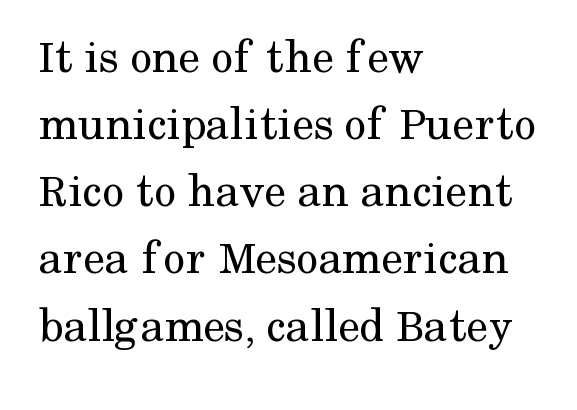
Q: Is the text bold? A: No.
Q: Is the text italic (slanted)? A: No, it is upright.
Q: Is the typeface a serif or a sans-serif typeface? A: Serif.
Q: Is the text underlined? A: No.
Q: How is the paragraph aligned? A: Left-aligned.
Q: Is the spacing between letters normal or unusually wide? A: Normal.
Q: Is the spacing between lines tight, normal or loose? A: Normal.
Q: Width (condensed, normal, or wide)? A: Normal.
Q: Stroke contrast? A: Medium.
Q: x-height? A: Medium.
Q: Monospaced? A: No.
